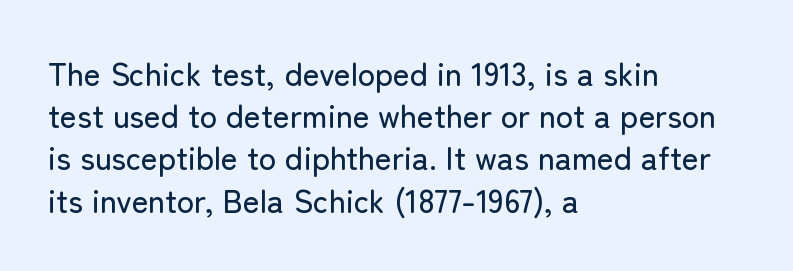
Each line starts at the same left margin while the right side varies. Ascenders rise straight up at ninety degrees. Each word holds together tightly as a unit, with standard inter-letter gaps. Quick note: interline space is typical.
